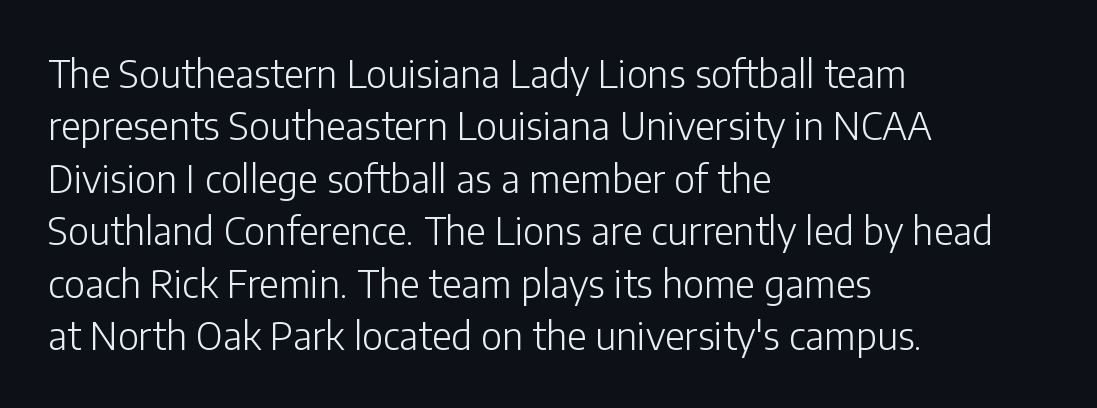
The image shows 38 px light sans-serif type, upright; set left-aligned, normal line spacing (1.38x), normal letter spacing, not underlined; low stroke contrast and a medium x-height.
